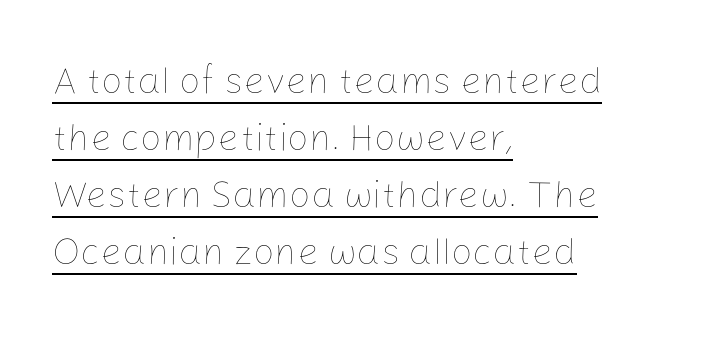
Evenly set lines give the paragraph a standard silhouette. Posture: upright roman. Compared with undecorated copy, this sample adds a rule below the words. You could not count columns in this text — the font is proportionally spaced.
